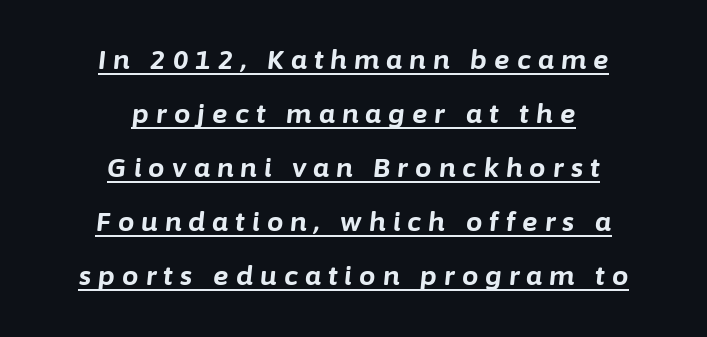
The image shows 26 px bold type, italic (leaning right); set centered, loose line spacing (2.08x), unusually wide letter spacing (+0.28 em), underlined.
